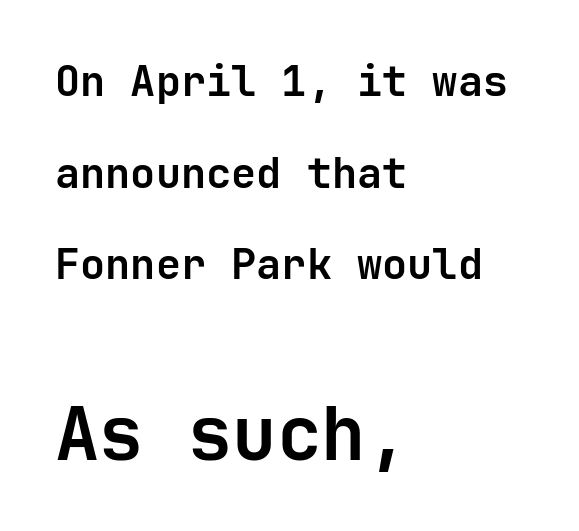
The image shows 74 px semibold sans-serif type, upright; set left-aligned, loose line spacing (2.18x), normal letter spacing, not underlined; the second (bottom) block is 1.76x larger; low stroke contrast and a medium x-height.
